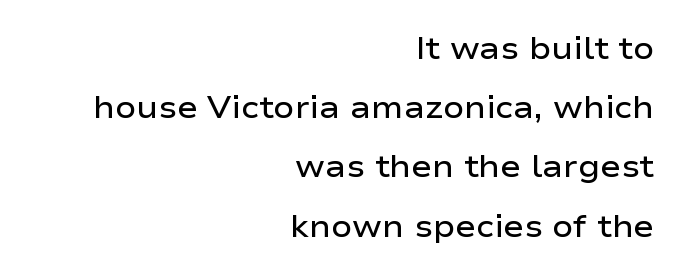
The image shows 31 px semibold, wide sans-serif type, upright; set right-aligned, loose line spacing (1.91x), normal letter spacing, not underlined; low stroke contrast and a medium x-height.
